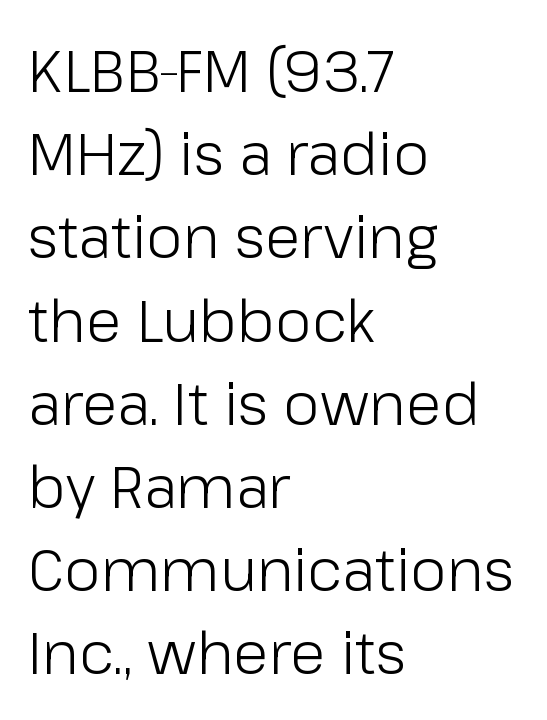
This sample uses an upright cut, with every glyph sitting square on the baseline. Observe the ordinary spacing: letters are neighbours, not strangers. The line-height multiplier appears to be the usual default. Here the designer chose a conventional face with non-uniform glyph widths. The rag falls on the right side of this text block. Words float on clear page, feet unadorned.
